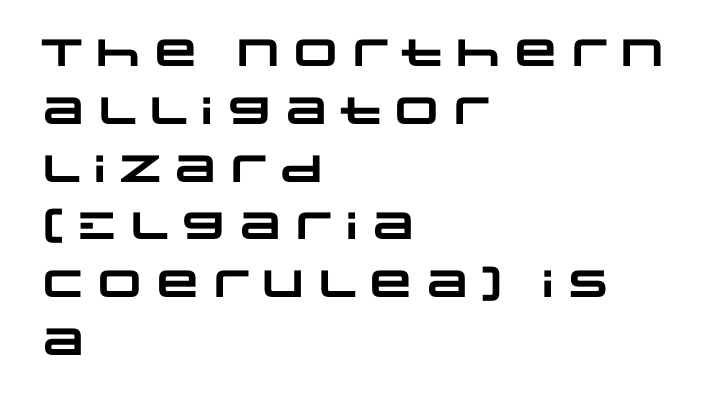
{"serif": "no", "bold": "yes", "weight": "heavy", "width": "wide", "stroke_contrast": "low", "x_height": "large", "monospaced": "no", "underline": "no", "align": "left", "line_spacing": "normal", "line_spacing_ratio": 1.52, "letter_spacing": "normal", "letter_spacing_em": 0.0, "glyph_px": 38}
